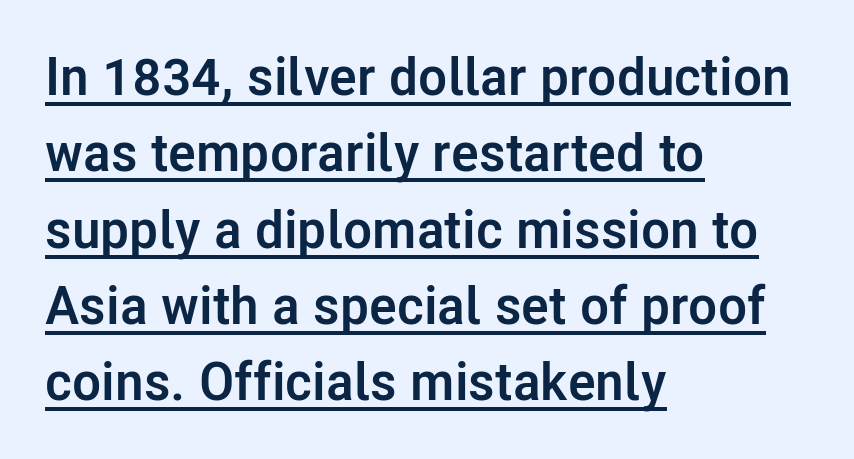
{"serif": "no", "italic": "no", "bold": "yes", "weight": "semibold", "width": "normal", "stroke_contrast": "low", "x_height": "medium", "monospaced": "no", "underline": "yes", "align": "left", "line_spacing": "normal", "line_spacing_ratio": 1.44, "letter_spacing": "normal", "letter_spacing_em": 0.0, "glyph_px": 53}
